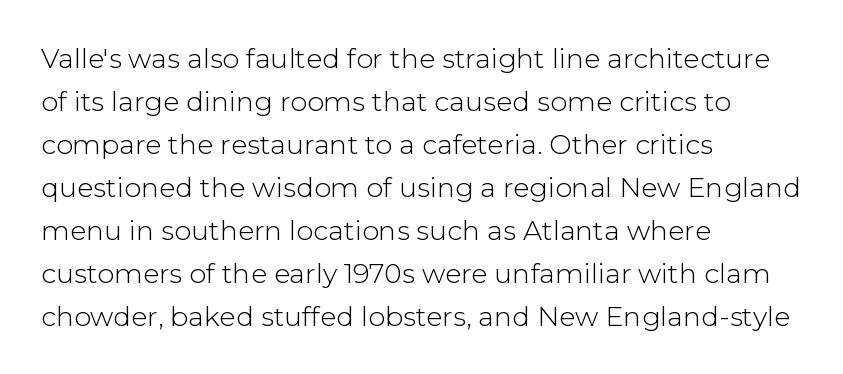
Line beginnings align vertically; line endings do not. Quick note: not italic, upright. No chunkiness to these letters — they're not bold. Default kerning and tracking; the words read as compact shapes.
